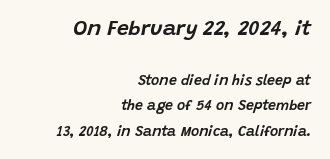
Q: Is the text italic (slanted)? A: Yes, it leans right by about 15 degrees.
Q: Is the text underlined? A: No.
Q: How is the paragraph aligned? A: Right-aligned.
Q: Is the spacing between letters normal or unusually wide? A: Normal.
Q: Which block of text is set in a larger size, the first (top) or the second (bottom)? A: The first (top) one.
